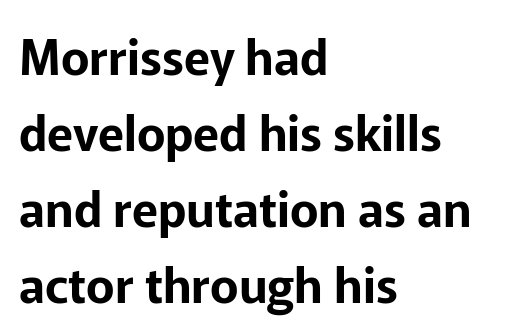
Q: Is the text italic (slanted)? A: No, it is upright.
Q: Is the typeface a serif or a sans-serif typeface? A: Sans-serif.
Q: Is the text underlined? A: No.
Q: How is the paragraph aligned? A: Left-aligned.
Q: Is the spacing between letters normal or unusually wide? A: Normal.
Q: Is the spacing between lines tight, normal or loose? A: Normal.
Q: Width (condensed, normal, or wide)? A: Normal.
Q: Stroke contrast? A: Low.
Q: x-height? A: Medium.
Q: Monospaced? A: No.
